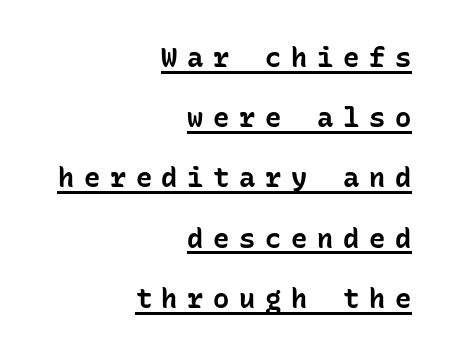
Q: Is the text bold? A: Yes.
Q: Is the text italic (slanted)? A: No, it is upright.
Q: Is the text underlined? A: Yes.
Q: How is the paragraph aligned? A: Right-aligned.
Q: Is the spacing between letters normal or unusually wide? A: Unusually wide.
Q: Is the spacing between lines tight, normal or loose? A: Loose.
